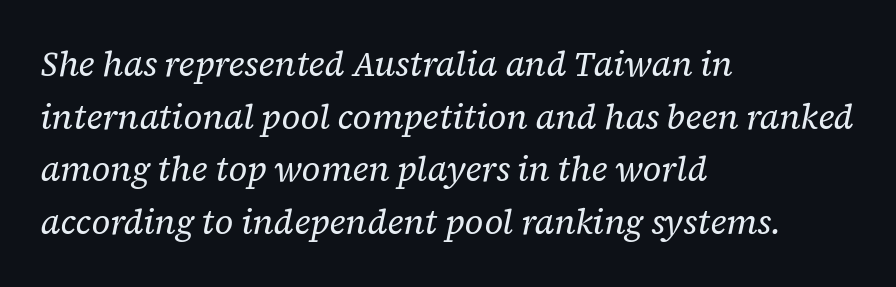
{"serif": "yes", "italic": "yes", "lean": "right", "slant_degrees": 12, "bold": "no", "weight": "regular", "width": "normal", "stroke_contrast": "low", "x_height": "medium", "monospaced": "no", "underline": "no", "align": "left", "line_spacing": "normal", "line_spacing_ratio": 1.55, "letter_spacing": "normal", "letter_spacing_em": 0.0, "glyph_px": 34}
